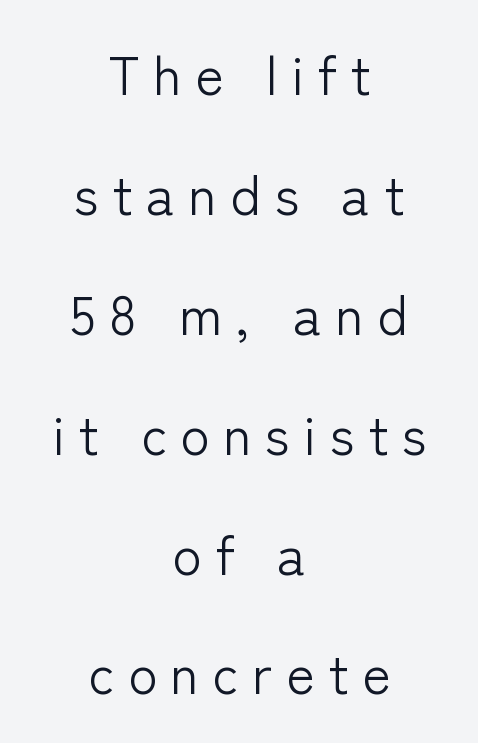
Q: Is the text bold? A: No.
Q: Is the text italic (slanted)? A: No, it is upright.
Q: Is the typeface a serif or a sans-serif typeface? A: Sans-serif.
Q: Is the text underlined? A: No.
Q: How is the paragraph aligned? A: Centered.
Q: Is the spacing between letters normal or unusually wide? A: Unusually wide.
Q: Is the spacing between lines tight, normal or loose? A: Loose.
Q: Width (condensed, normal, or wide)? A: Normal.
Q: Stroke contrast? A: Low.
Q: x-height? A: Medium.
Q: Monospaced? A: No.
